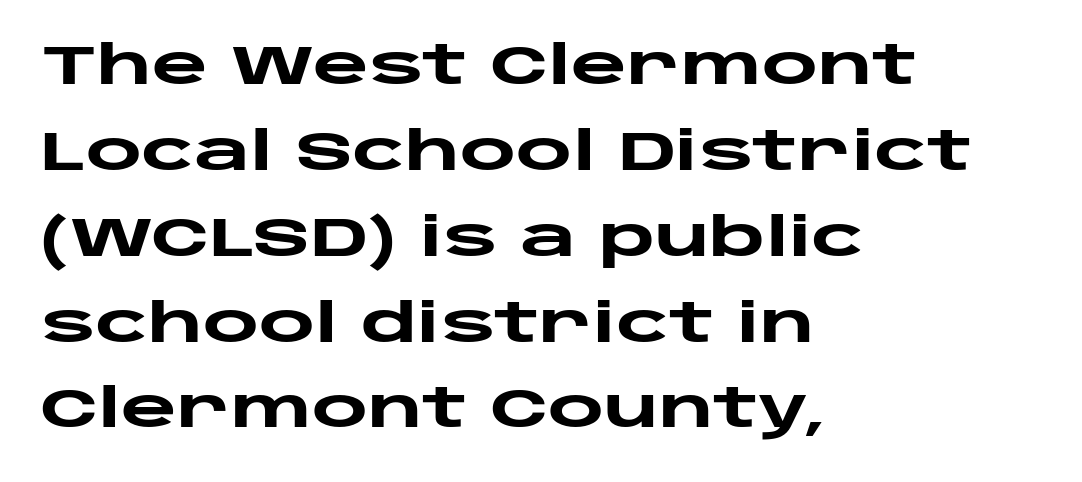
Quick note: not italic, upright. The letterforms sit shoulder to shoulder at normal distance. No feet cap the strokes, marking this as sans-serif type. Vertically, the passage feels balanced, rows spaced as you'd expect.
